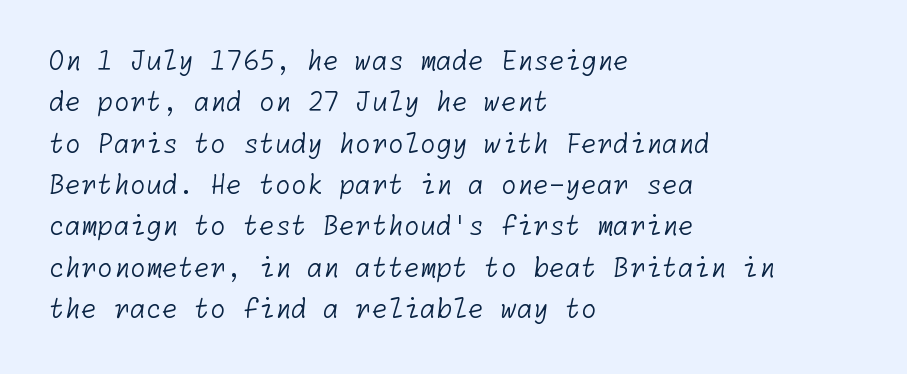
Q: Is the text bold? A: No.
Q: Is the text underlined? A: No.
Q: How is the paragraph aligned? A: Left-aligned.
Q: Is the spacing between letters normal or unusually wide? A: Normal.
Q: Is the spacing between lines tight, normal or loose? A: Normal.
